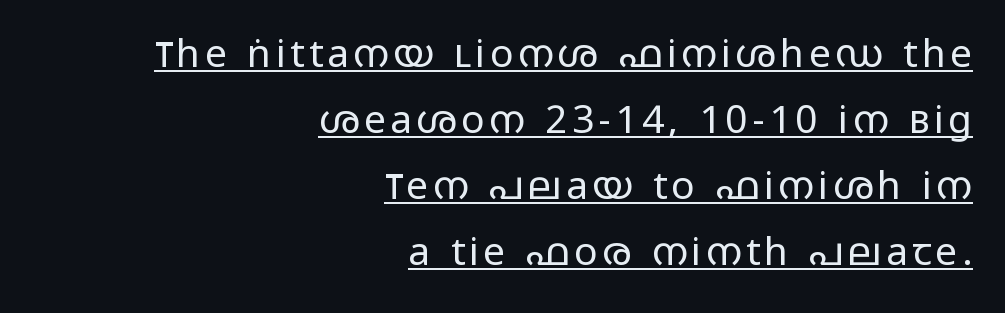
{"serif": "no", "italic": "no", "bold": "no", "weight": "regular", "width": "wide", "stroke_contrast": "low", "x_height": "medium", "monospaced": "no", "underline": "yes", "align": "right", "line_spacing": "normal", "line_spacing_ratio": 1.69, "glyph_px": 39}
